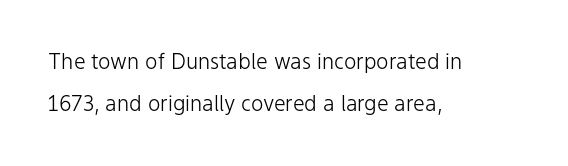
{"italic": "no", "bold": "no", "underline": "no", "align": "left", "line_spacing": "loose", "line_spacing_ratio": 2.02, "letter_spacing": "normal", "letter_spacing_em": 0.0, "glyph_px": 21}
